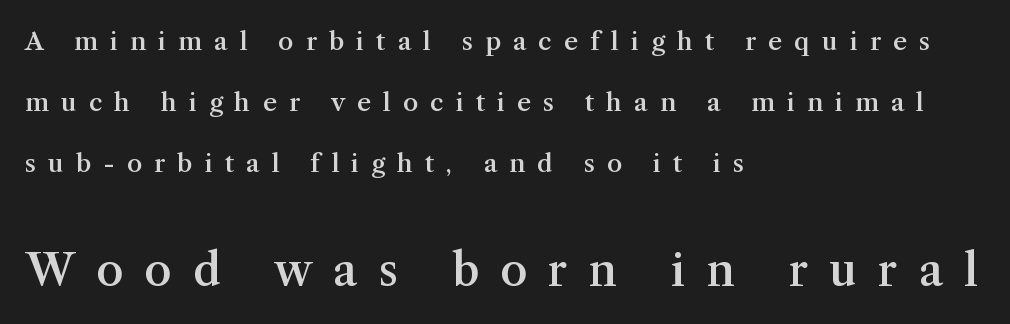
{"serif": "yes", "italic": "no", "bold": "semi", "weight": "semibold", "width": "normal", "stroke_contrast": "medium", "x_height": "medium", "monospaced": "no", "underline": "no", "align": "left", "line_spacing": "loose", "line_spacing_ratio": 2.44, "letter_spacing": "wide", "letter_spacing_em": 0.48, "larger_block": "second", "size_ratio": 1.76, "glyph_px": 44}
